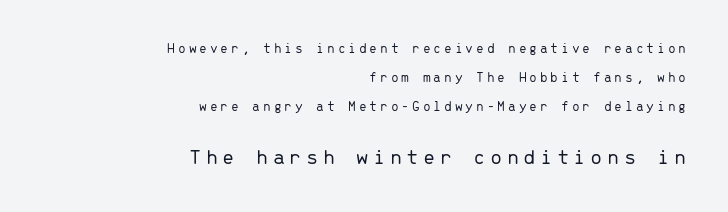
The image shows 22 px text type, upright; set right-aligned, loose line spacing (2.07x), unusually wide letter spacing (+0.2 em), not underlined; the second (bottom) block is 1.57x larger.
